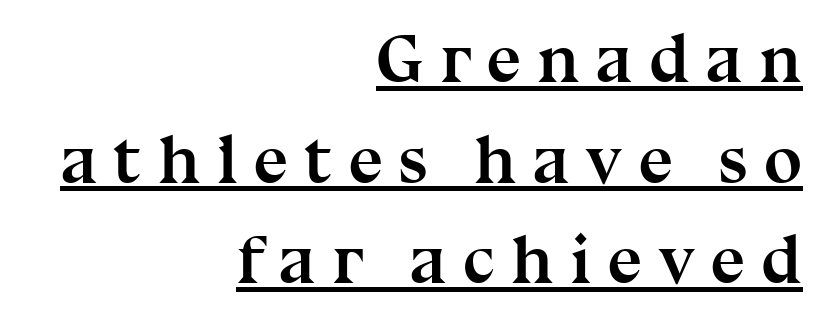
Typographic density is high because the face is bold. The lettering is marked with a stroke running underneath it. If you drew a ruler down the right edge, every line would touch it. A serif font was chosen for this passage.
